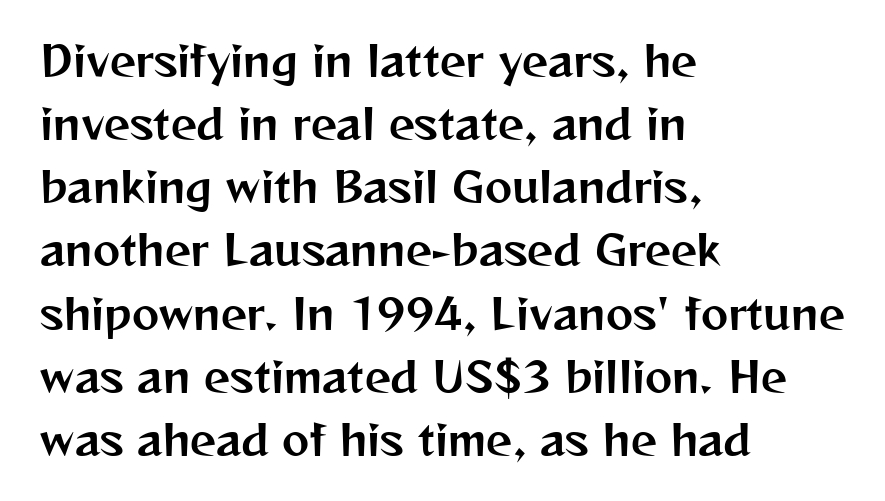
The specimen reads as upright at a glance. Is this a sans? Yes — the strokes have no serifs. Nothing unusual about the tracking: characters are spaced as the font intends. Is this a fixed-width face? No — the glyphs have proportional, varying widths. Decoration check: the copy has no underline.
